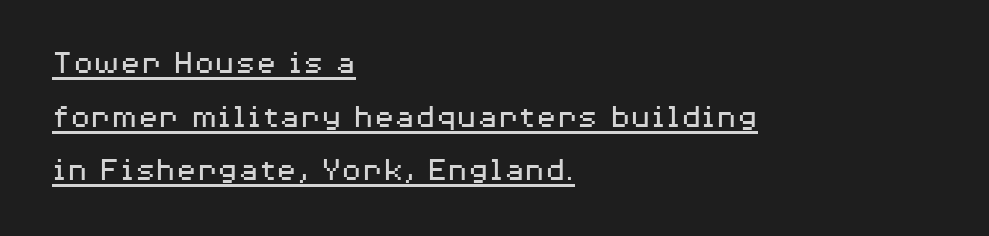
{"serif": "no", "italic": "no", "bold": "no", "weight": "regular", "width": "wide", "stroke_contrast": "medium", "x_height": "medium", "monospaced": "no", "underline": "yes", "align": "left", "line_spacing": "normal", "line_spacing_ratio": 1.58, "letter_spacing": "normal", "letter_spacing_em": 0.0, "glyph_px": 34}
